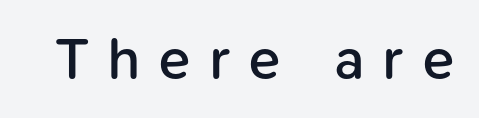
Honestly, the letter spacing is so wide it's the main thing you notice. This is sans-serif lettering, the kind often seen on screens and signage. Underlining? Definitely not there. Every letter is mildly thick-stroked: semibold rather than bold. You could not count columns in this text — the font is proportionally spaced. The specimen reads as upright at a glance.
